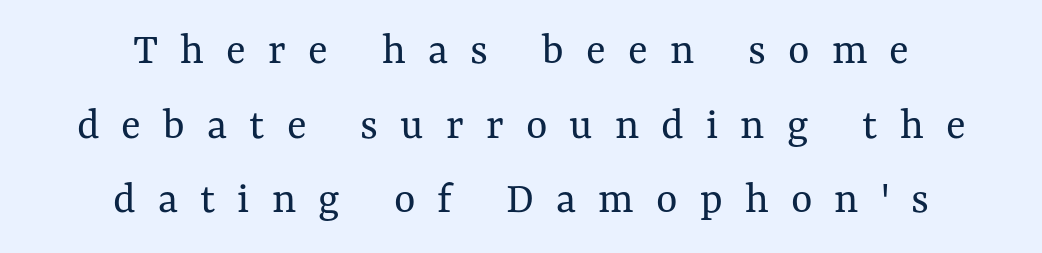
{"italic": "no", "bold": "no", "weight": "regular", "width": "normal", "stroke_contrast": "medium", "x_height": "medium", "monospaced": "no", "underline": "no", "align": "center", "line_spacing": "normal", "line_spacing_ratio": 1.62, "letter_spacing": "wide", "letter_spacing_em": 0.48, "glyph_px": 46}
